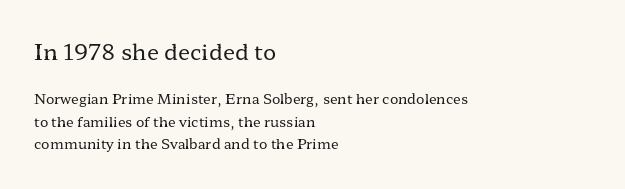
Visually, the top section dominates because its glyphs are scaled up. The cut favours lightness, reaching ordinary text weight at its darkest. The type is set solid horizontally, with unmodified tracking. These lines are set flush left with a ragged right edge. Honestly, there is no underline to notice here at all.
